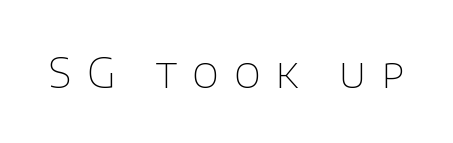
Q: Is the text bold? A: No.
Q: Is the text italic (slanted)? A: No, it is upright.
Q: Is the typeface a serif or a sans-serif typeface? A: Sans-serif.
Q: Is the text underlined? A: No.
Q: Is the spacing between letters normal or unusually wide? A: Unusually wide.
Q: Width (condensed, normal, or wide)? A: Normal.
Q: Stroke contrast? A: Low.
Q: x-height? A: Large.
Q: Monospaced? A: No.
